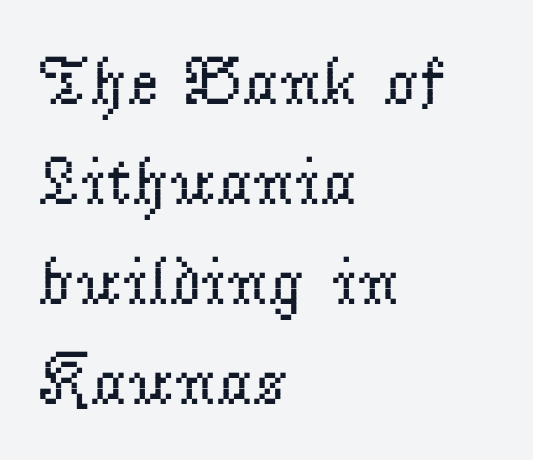
{"serif": "yes", "italic": "no", "bold": "no", "weight": "regular", "width": "normal", "stroke_contrast": "low", "x_height": "small", "monospaced": "no", "underline": "no", "align": "left", "line_spacing": "normal", "line_spacing_ratio": 1.47, "letter_spacing": "normal", "letter_spacing_em": 0.0, "glyph_px": 68}
